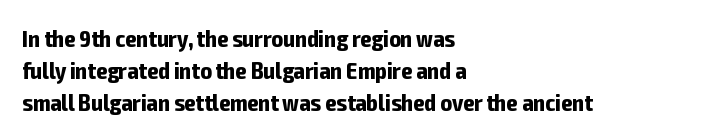
The image shows 24 px bold type, upright; set left-aligned, normal line spacing (1.34x), normal letter spacing, not underlined.
